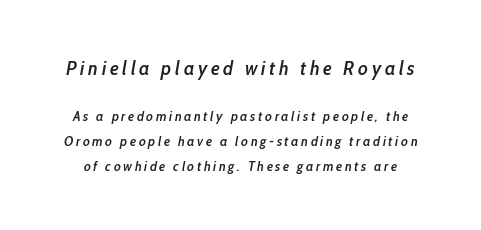
Of the two passages, the one on top uses the larger point size. The specimen omits any rule beneath the text block's lines. Quick note: italic. A somewhat darkened texture: the type is semibold rather than bold.
